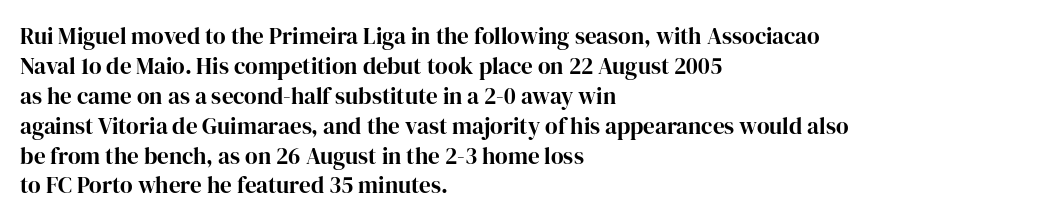
The rendering keeps characters at their native spacing. The string is rendered with underlining switched off. It's the straight-up-and-down kind of type. The paragraph has a hard left edge and a soft right edge. One glance says typical: line gaps are just what's usual.
